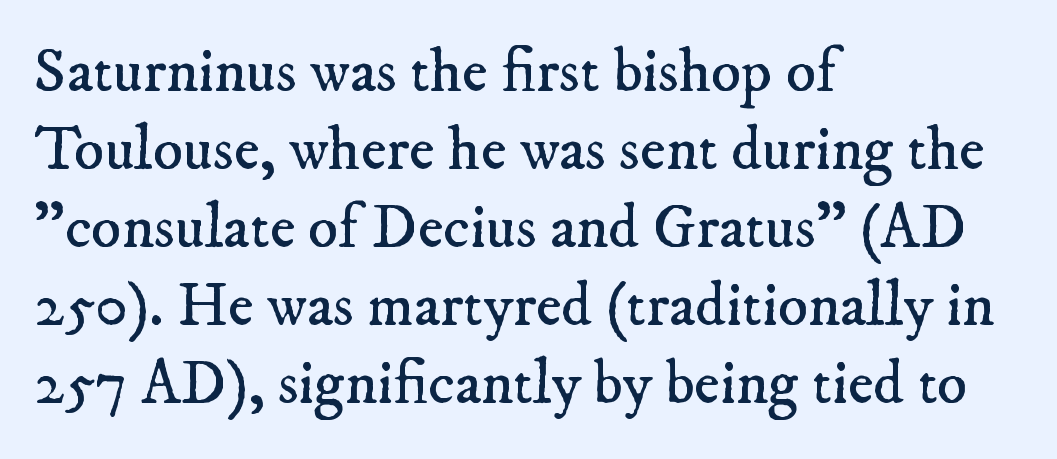
Type style note: has serifs. The gap between lines stays unmarked. The lines in this sample share a left origin and differ only in where they stop. In terms of letterspacing, this is plain default setting.
